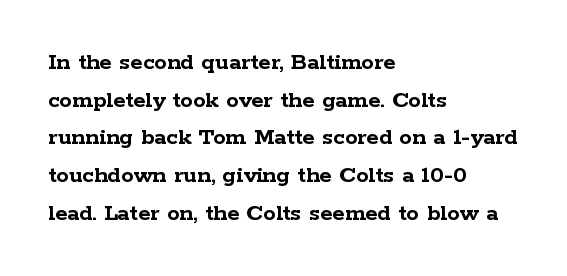
{"italic": "no", "bold": "yes", "underline": "no", "align": "left", "line_spacing": "normal", "line_spacing_ratio": 1.51, "letter_spacing": "normal", "letter_spacing_em": 0.0, "glyph_px": 25}
